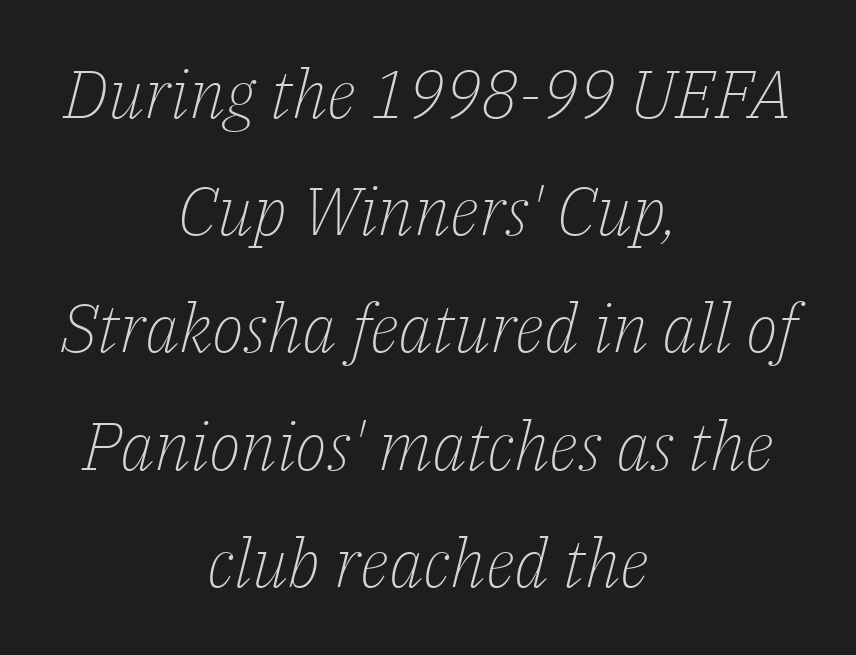
{"serif": "yes", "italic": "yes", "lean": "right", "slant_degrees": 14, "bold": "no", "weight": "light", "width": "normal", "stroke_contrast": "low", "x_height": "medium", "monospaced": "no", "underline": "no", "align": "center", "line_spacing_ratio": 1.75, "letter_spacing": "normal", "letter_spacing_em": 0.0, "glyph_px": 67}
